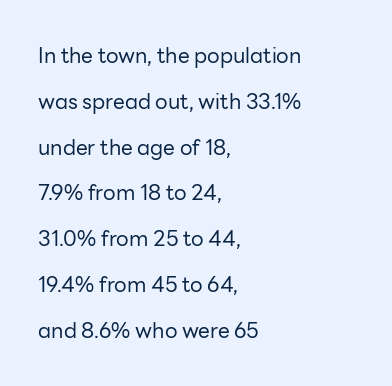
Compared with a centered layout, this one pins lines to the left instead. Does the lettering tilt? It doesn't — this is upright. Line spacing here is loose. The area under the type is left untouched. Vertical stems look standard width or narrower in stroke. Nobody touched the tracking dial on this one.
